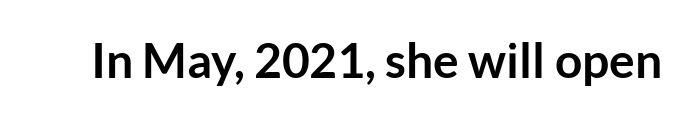
The image shows 48 px semibold sans-serif type, upright; set normal letter spacing, not underlined; low stroke contrast and a medium x-height.
